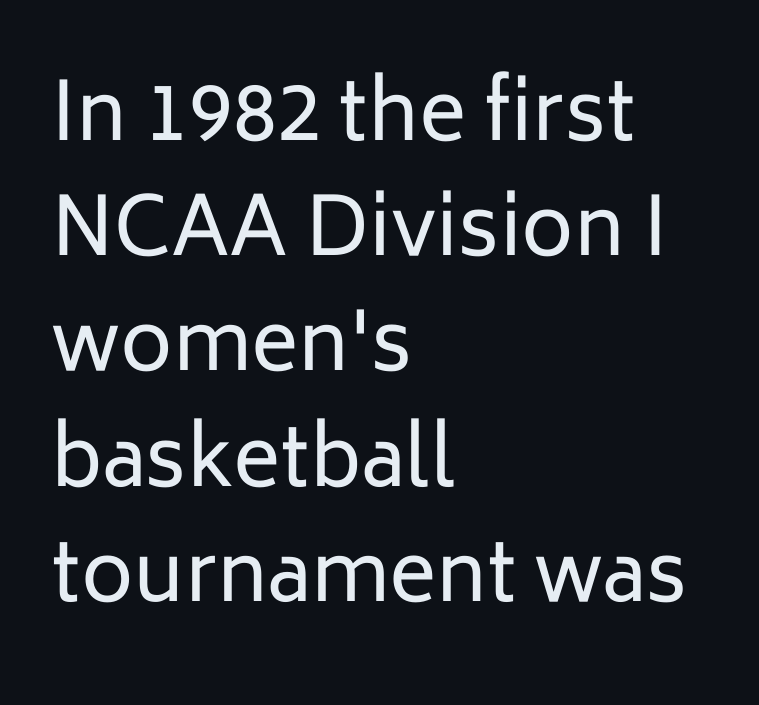
Nope, not italic — everything's standing straight. A light-to-regular cut is what we see here. Reading down the column, the eye jumps a familiar distance to each next line. Serif or sans? Sans — the stroke terminals are bare. Is this a fixed-width face? No — the glyphs have proportional, varying widths. Honestly, there is no underline to notice here at all.
